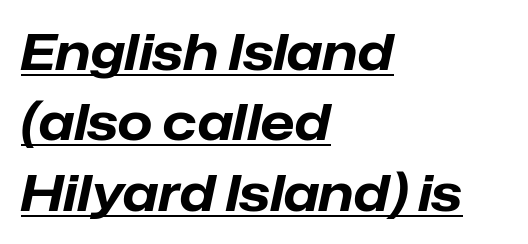
{"italic": "yes", "lean": "right", "slant_degrees": 12, "bold": "yes", "weight": "bold", "width": "normal", "stroke_contrast": "low", "x_height": "medium", "monospaced": "no", "underline": "yes", "align": "left", "line_spacing": "normal", "line_spacing_ratio": 1.41, "letter_spacing": "normal", "letter_spacing_em": 0.0, "glyph_px": 50}
